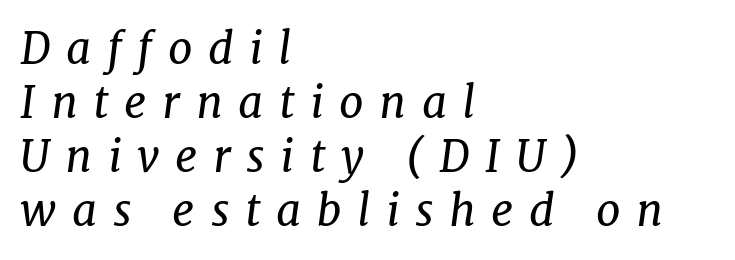
{"serif": "yes", "italic": "yes", "lean": "right", "slant_degrees": 7, "bold": "no", "weight": "regular", "width": "normal", "stroke_contrast": "low", "x_height": "medium", "monospaced": "no", "underline": "no", "align": "left", "line_spacing_ratio": 1.23, "letter_spacing": "wide", "letter_spacing_em": 0.35, "glyph_px": 44}
